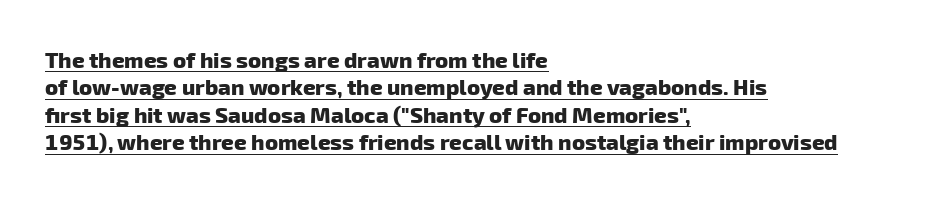
Compared with an ordinary text face, these strokes are far heavier — a full bold. The tracking reads as untouched default to a designer's eye. Where is the straight margin? On the left. The rows are spaced the way most documents space them. This is underlined copy, the kind a proofreader might mark for attention.
